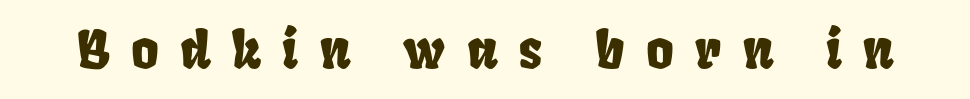
{"width": "condensed", "stroke_contrast": "low", "x_height": "large", "monospaced": "no", "underline": "no", "letter_spacing": "wide", "letter_spacing_em": 0.4, "glyph_px": 53}
